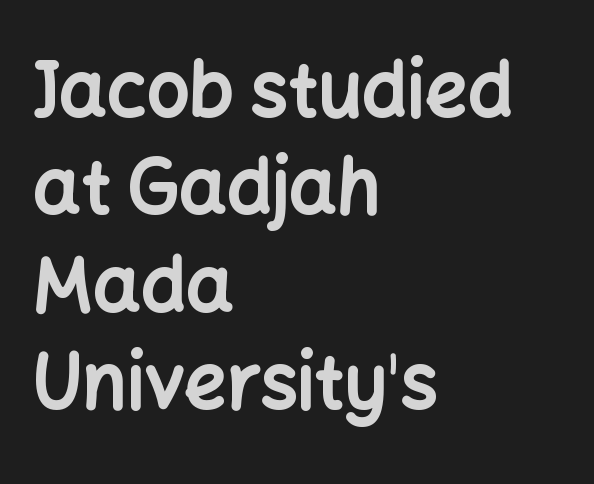
{"serif": "no", "italic": "no", "bold": "yes", "weight": "bold", "width": "normal", "stroke_contrast": "low", "x_height": "medium", "monospaced": "no", "underline": "no", "align": "left", "line_spacing": "normal", "line_spacing_ratio": 1.3, "letter_spacing": "normal", "letter_spacing_em": 0.0, "glyph_px": 75}
